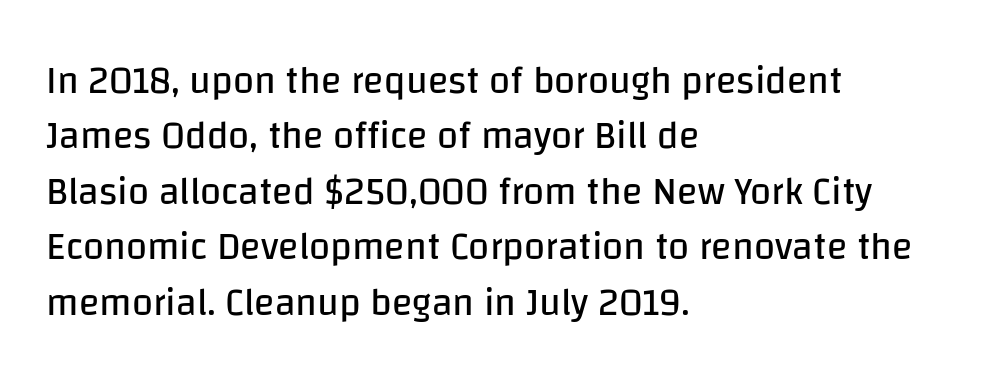
Just letters on the line, the space beneath them empty. These lines sit exactly where default settings would place them. I'd call this a sans setting — the letters go barefoot. A quiet, ordinary-to-light weight characterises the typeface. Unlike italic type, these characters show no tilt at all.
